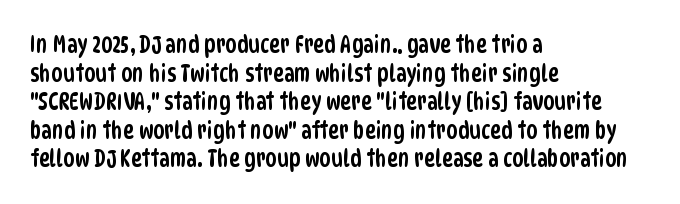
Q: Is the text underlined? A: No.
Q: How is the paragraph aligned? A: Left-aligned.
Q: Is the spacing between letters normal or unusually wide? A: Normal.
